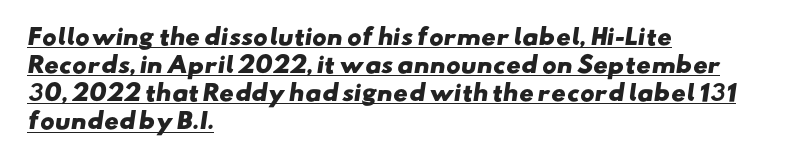
{"bold": "yes", "underline": "yes", "align": "left", "line_spacing": "normal", "line_spacing_ratio": 1.28, "letter_spacing": "normal", "letter_spacing_em": 0.0, "glyph_px": 22}
